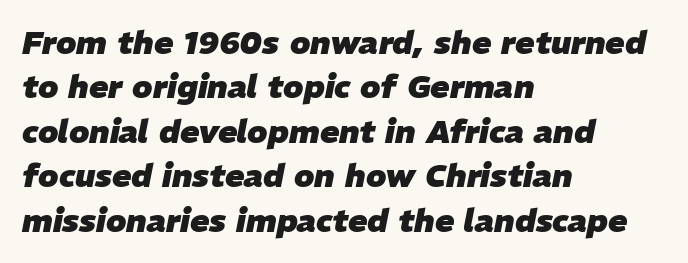
The face used here is rendered with its standard letterfit. This rendering uses left alignment, leaving the right contour irregular. Looks like regular typesetting: each glyph gets only the width it needs. Compared with typical paragraphs, the rows here are spaced about the same.
